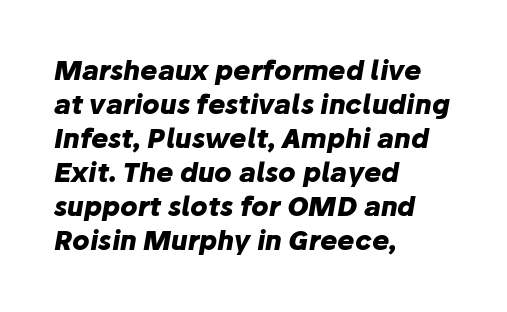
The image shows 26 px bold type, italic (leaning right); set left-aligned, normal line spacing (1.31x), normal letter spacing, not underlined.
